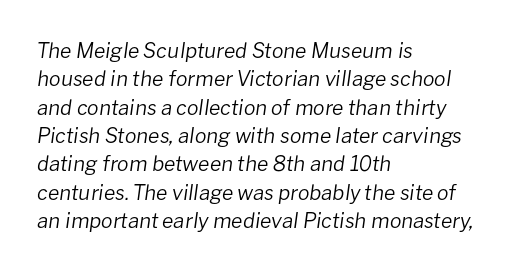
The image shows 21 px text type, italic (leaning right); set left-aligned, normal line spacing (1.35x), normal letter spacing, not underlined.
